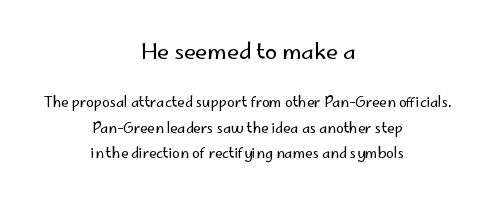
The image shows 22 px text type, upright; set centered, line spacing 1.81x, normal letter spacing, not underlined; the first (top) block is 1.57x larger.
